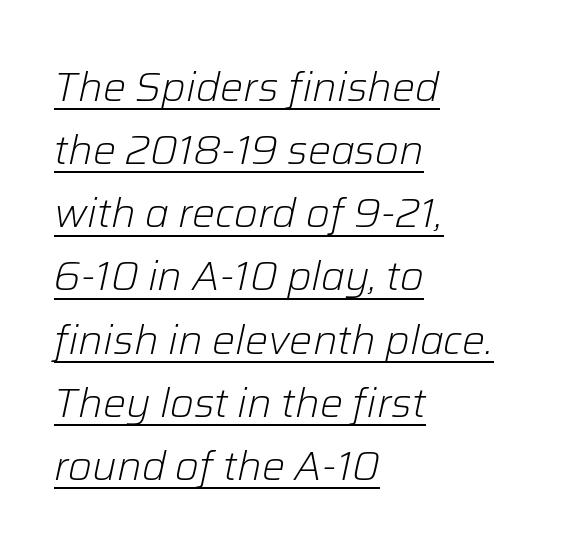
Q: Is the text bold? A: No.
Q: Is the text italic (slanted)? A: Yes, it leans right by about 12 degrees.
Q: Is the text underlined? A: Yes.
Q: How is the paragraph aligned? A: Left-aligned.
Q: Is the spacing between letters normal or unusually wide? A: Normal.
Q: Is the spacing between lines tight, normal or loose? A: Normal.
Q: Width (condensed, normal, or wide)? A: Normal.
Q: Stroke contrast? A: Low.
Q: x-height? A: Medium.
Q: Monospaced? A: No.
